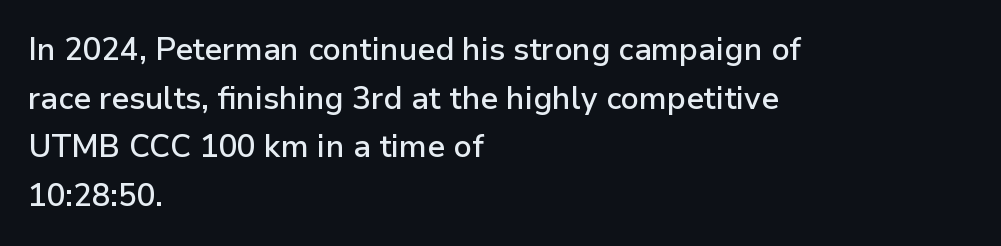
{"serif": "no", "italic": "no", "bold": "semi", "weight": "semibold", "width": "normal", "stroke_contrast": "low", "x_height": "medium", "monospaced": "no", "underline": "no", "align": "left", "line_spacing": "normal", "line_spacing_ratio": 1.57, "letter_spacing": "normal", "letter_spacing_em": 0.0, "glyph_px": 31}
